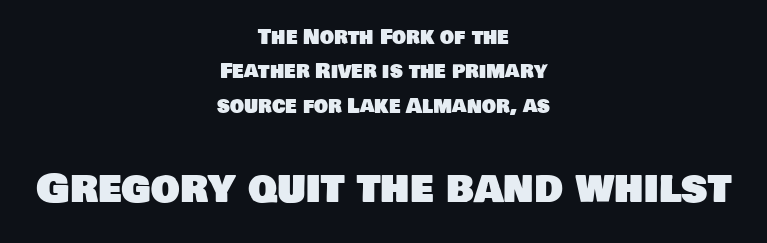
Descenders hang freely into open space. The typeface chosen for these lines omits serifs. Observe the ordinary spacing: letters are neighbours, not strangers. Reading top to bottom, the characters get bigger at the block break.
